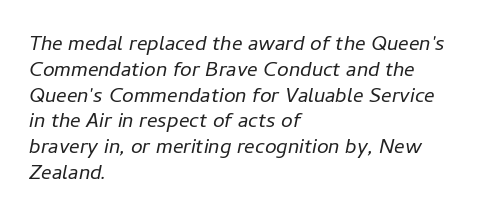
The space directly below the letters is spotless. Slanted lettering throughout. Teacher's note: observe the even left margin — that is flush-left alignment. Each stroke keeps to a modest, everyday thickness or less. A typesetter would call this zero additional tracking.
